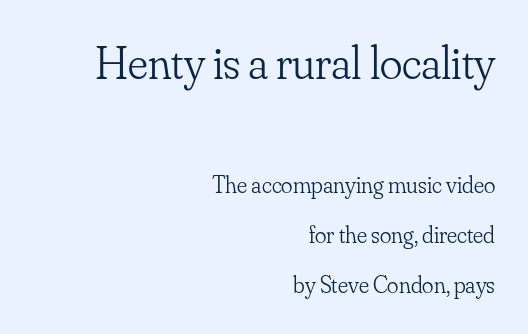
The image shows 47 px light serif type, upright; set right-aligned, loose line spacing (2.09x), normal letter spacing, not underlined; the first (top) block is 1.96x larger; low stroke contrast and a small x-height.
